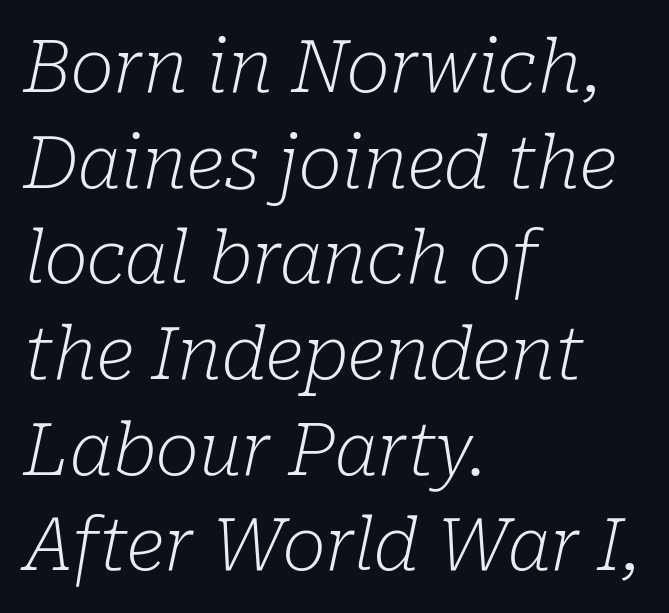
The image shows 73 px light serif type, italic (leaning right); set left-aligned, normal line spacing (1.31x), normal letter spacing, not underlined; low stroke contrast and a medium x-height.
